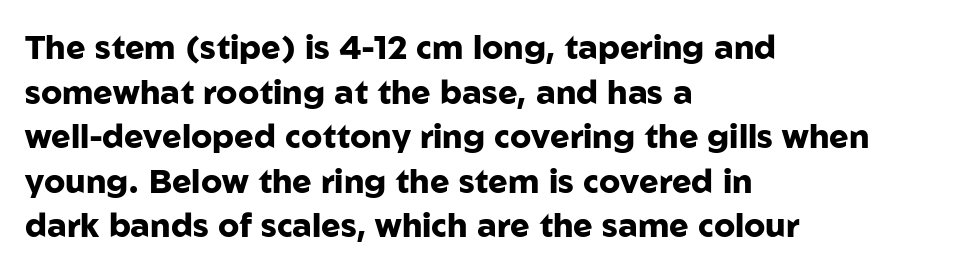
Q: Is the text bold? A: Yes.
Q: Is the text italic (slanted)? A: No, it is upright.
Q: Is the typeface a serif or a sans-serif typeface? A: Sans-serif.
Q: Is the text underlined? A: No.
Q: How is the paragraph aligned? A: Left-aligned.
Q: Is the spacing between letters normal or unusually wide? A: Normal.
Q: Is the spacing between lines tight, normal or loose? A: Normal.
Q: Width (condensed, normal, or wide)? A: Normal.
Q: Stroke contrast? A: Low.
Q: x-height? A: Medium.
Q: Monospaced? A: No.
